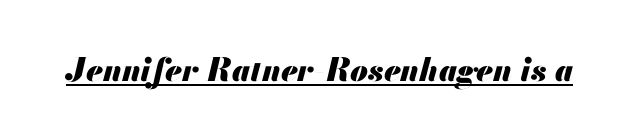
Q: Is the text bold? A: Yes.
Q: Is the text italic (slanted)? A: Yes, it leans right by about 13 degrees.
Q: Is the text underlined? A: Yes.
Q: Is the spacing between letters normal or unusually wide? A: Normal.
Q: Width (condensed, normal, or wide)? A: Normal.
Q: Stroke contrast? A: Medium.
Q: x-height? A: Small.
Q: Monospaced? A: No.
